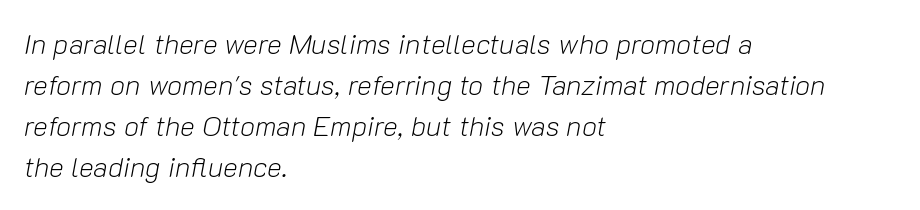
The image shows 28 px light type, italic (leaning right); set left-aligned, normal line spacing (1.47x), normal letter spacing, not underlined; low stroke contrast and a medium x-height.
